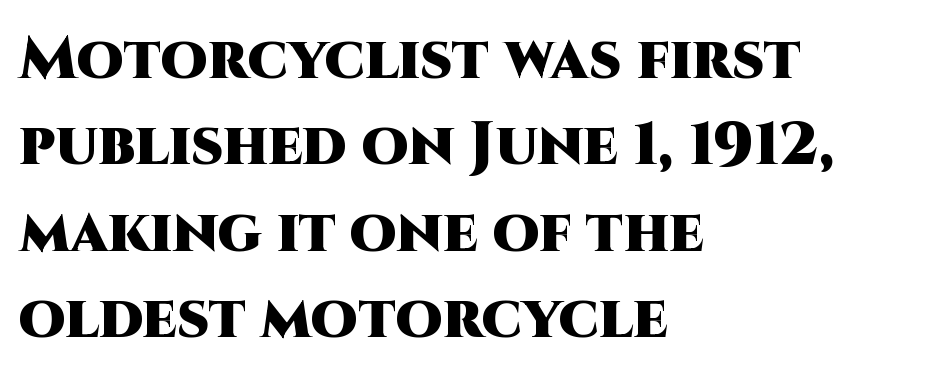
The block of text has a typical density, with ordinary space between rows. Every letter is thick-stroked: bold, no question. Think of a printed novel: that variable character pitch is what you see here. If you drew a ruler down the left edge, every line would touch it.
